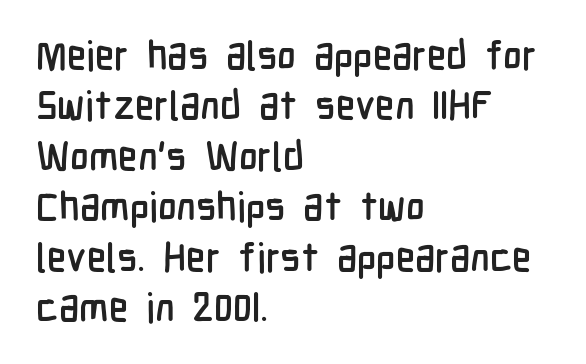
Q: Is the text italic (slanted)? A: No, it is upright.
Q: Is the typeface a serif or a sans-serif typeface? A: Sans-serif.
Q: Is the text underlined? A: No.
Q: How is the paragraph aligned? A: Left-aligned.
Q: Is the spacing between letters normal or unusually wide? A: Normal.
Q: Is the spacing between lines tight, normal or loose? A: Normal.
Q: Width (condensed, normal, or wide)? A: Condensed.
Q: Stroke contrast? A: Low.
Q: x-height? A: Medium.
Q: Monospaced? A: No.
